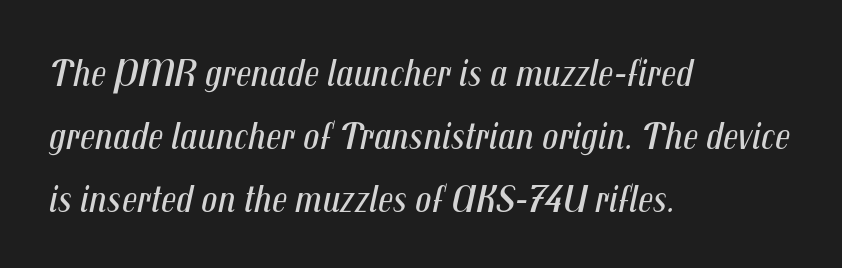
Clear beneath every line of the passage. The compositor pushed each line to the left boundary. The passage shown has conventional tracking throughout. Quick note: italic. This sample has the flowing, uneven cadence of proportional lettering.
